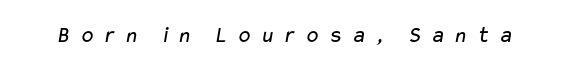
{"bold": "no", "underline": "no", "letter_spacing": "wide", "letter_spacing_em": 0.36, "glyph_px": 23}
